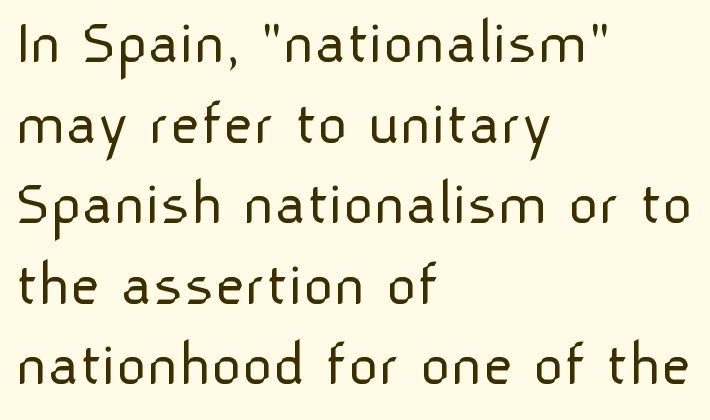
The image shows 66 px light sans-serif type, upright; set left-aligned, line spacing 1.22x, normal letter spacing, not underlined; low stroke contrast and a medium x-height.
